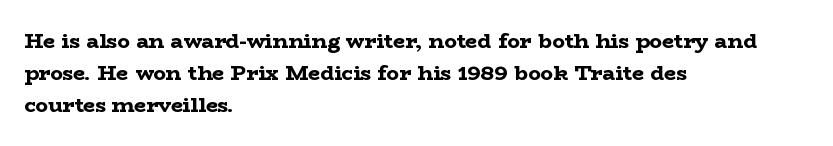
The image shows 21 px bold type, upright; set left-aligned, normal line spacing (1.53x), normal letter spacing, not underlined.
